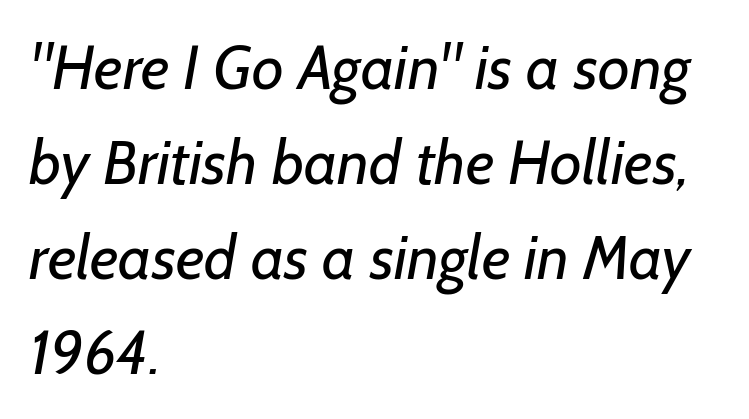
Q: Is the text bold? A: No.
Q: Is the typeface a serif or a sans-serif typeface? A: Sans-serif.
Q: Is the text underlined? A: No.
Q: How is the paragraph aligned? A: Left-aligned.
Q: Is the spacing between letters normal or unusually wide? A: Normal.
Q: Is the spacing between lines tight, normal or loose? A: Normal.
Q: Width (condensed, normal, or wide)? A: Normal.
Q: Stroke contrast? A: Low.
Q: x-height? A: Medium.
Q: Monospaced? A: No.
